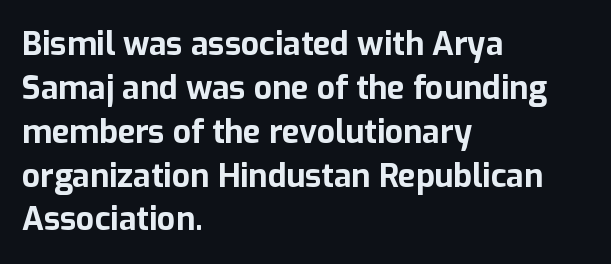
{"serif": "no", "italic": "no", "bold": "yes", "weight": "bold", "width": "normal", "stroke_contrast": "low", "x_height": "medium", "monospaced": "no", "underline": "no", "align": "left", "line_spacing": "normal", "line_spacing_ratio": 1.37, "letter_spacing": "normal", "letter_spacing_em": 0.0, "glyph_px": 32}
